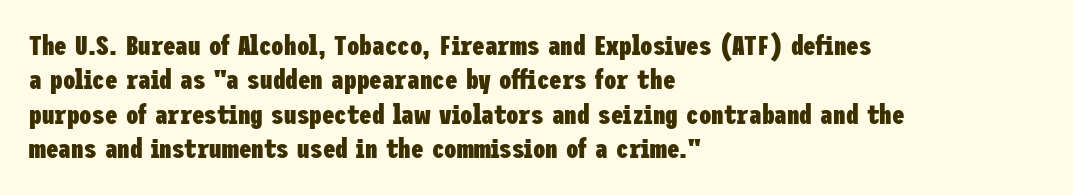
Q: Is the text bold? A: Yes.
Q: Is the text italic (slanted)? A: No, it is upright.
Q: Is the typeface a serif or a sans-serif typeface? A: Sans-serif.
Q: Is the text underlined? A: No.
Q: How is the paragraph aligned? A: Left-aligned.
Q: Is the spacing between letters normal or unusually wide? A: Normal.
Q: Width (condensed, normal, or wide)? A: Condensed.
Q: Stroke contrast? A: Low.
Q: x-height? A: Medium.
